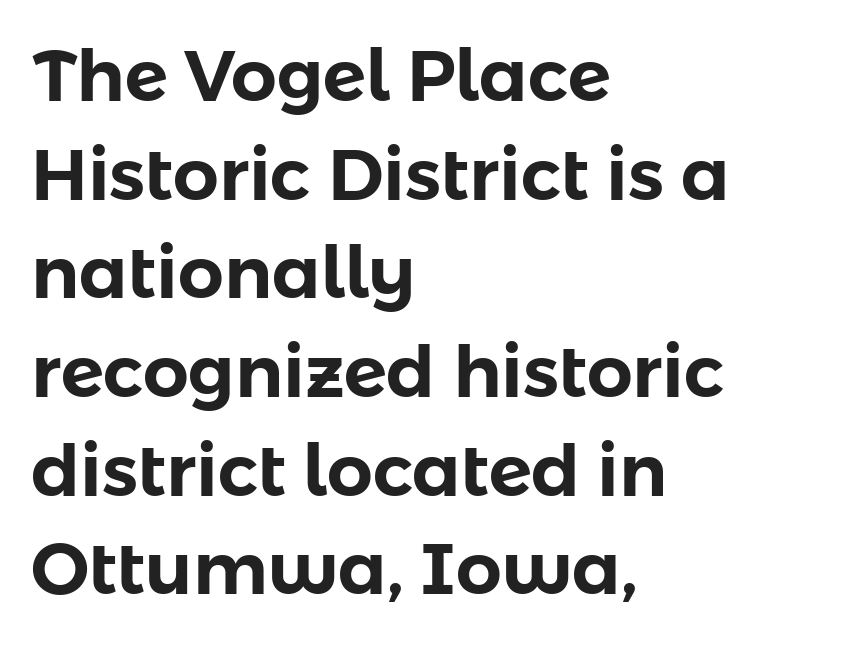
There is no visible air inserted between adjacent glyphs. Check the space under the baseline: it is left empty. Character widths vary here, with narrow letters taking less room than wide ones. Each line starts at the same left margin while the right side varies. Regarding leading, the lines here are spaced in the standard way. A typesetter would mark this as roman, not italic.
